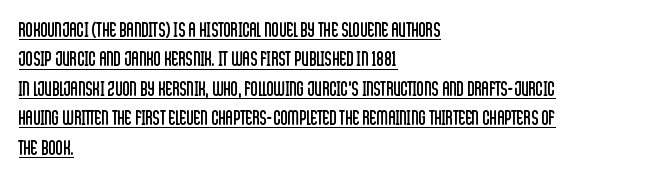
The image shows 20 px text type, upright; set left-aligned, normal line spacing (1.47x), normal letter spacing, underlined.
